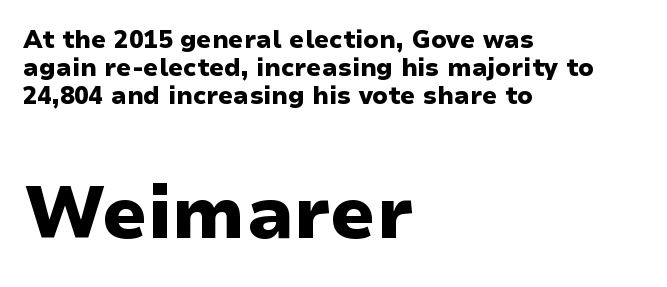
The rendering anchors every line to the left-hand side. A typesetter would call this proportional, since set widths differ per character. The type sits square on the baseline with zero lean. Does the weight exceed regular? Yes, all the way to bold.
